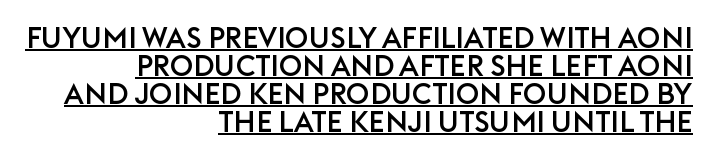
{"serif": "no", "italic": "no", "width": "normal", "stroke_contrast": "low", "x_height": "large", "monospaced": "no", "underline": "yes", "align": "right", "line_spacing": "tight", "line_spacing_ratio": 0.96, "letter_spacing": "normal", "letter_spacing_em": 0.0, "glyph_px": 29}
